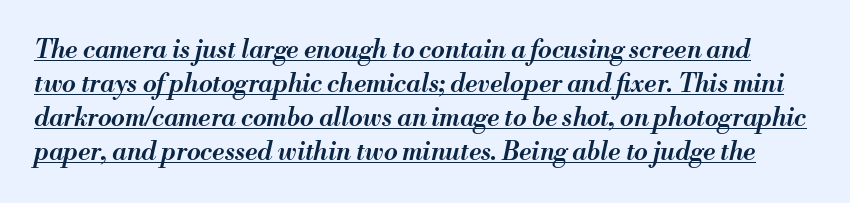
The face used here has a pronounced slope to its letters. Students, this is semibold: more ink than regular, less than bold. These characters rest on top of a visible drawn line. The passage shown stacks its lines at a standard gap. A typesetter would call this zero additional tracking.
